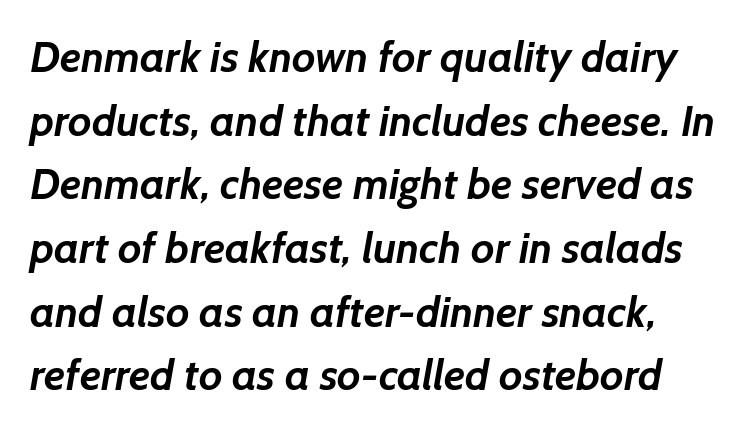
Words float on clear page, feet unadorned. The line texture is even and compact thanks to regular tracking. Notice how descenders clear the ascenders below comfortably — that's standard leading. Looks like regular typesetting: each glyph gets only the width it needs. You'd pick this weight for a headline — it's a proper bold. Is this a sans? Yes — the strokes have no serifs.
